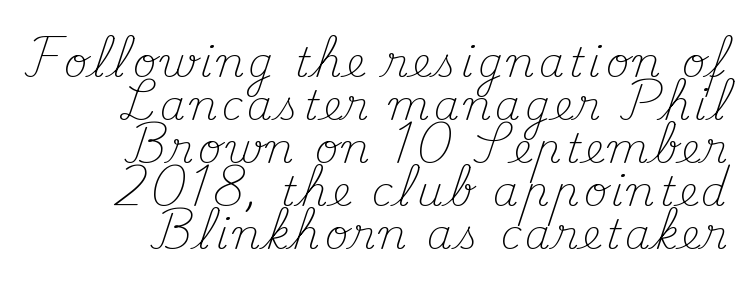
Q: Is the text bold? A: No.
Q: Is the text italic (slanted)? A: Yes.
Q: Is the typeface a serif or a sans-serif typeface? A: Serif.
Q: Is the text underlined? A: No.
Q: How is the paragraph aligned? A: Right-aligned.
Q: Is the spacing between lines tight, normal or loose? A: Tight.
Q: Width (condensed, normal, or wide)? A: Normal.
Q: Stroke contrast? A: Medium.
Q: x-height? A: Small.
Q: Monospaced? A: No.
